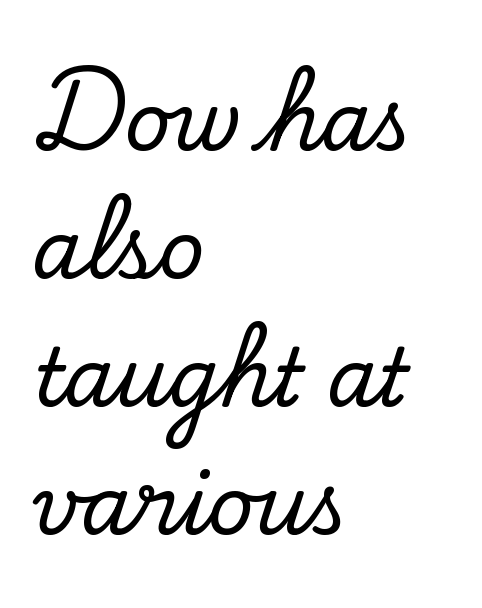
{"serif": "yes", "width": "normal", "stroke_contrast": "low", "x_height": "small", "monospaced": "no", "underline": "no", "align": "left", "line_spacing": "normal", "line_spacing_ratio": 1.6, "letter_spacing": "normal", "letter_spacing_em": 0.0, "glyph_px": 80}
